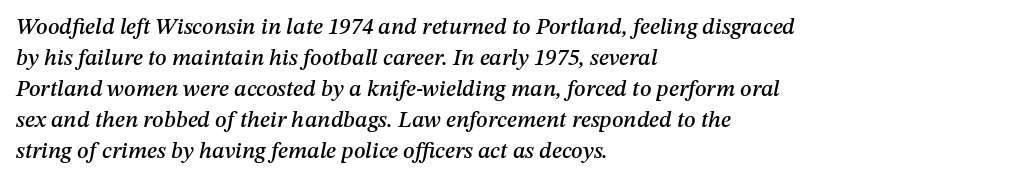
{"italic": "yes", "lean": "right", "slant_degrees": 12, "underline": "no", "align": "left", "line_spacing": "normal", "line_spacing_ratio": 1.35, "letter_spacing": "normal", "letter_spacing_em": 0.0, "glyph_px": 23}
